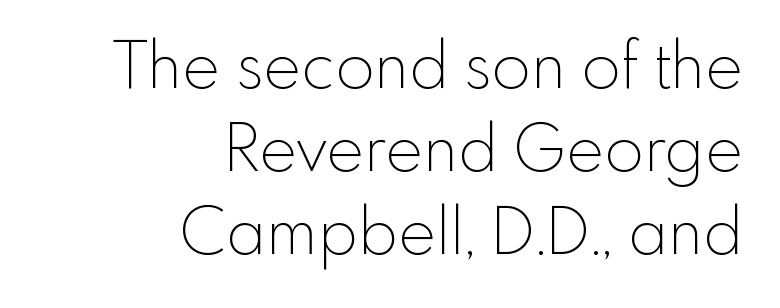
Q: Is the text bold? A: No.
Q: Is the text italic (slanted)? A: No, it is upright.
Q: Is the typeface a serif or a sans-serif typeface? A: Sans-serif.
Q: Is the text underlined? A: No.
Q: How is the paragraph aligned? A: Right-aligned.
Q: Is the spacing between letters normal or unusually wide? A: Normal.
Q: Is the spacing between lines tight, normal or loose? A: Normal.
Q: Width (condensed, normal, or wide)? A: Normal.
Q: x-height? A: Small.
Q: Monospaced? A: No.
